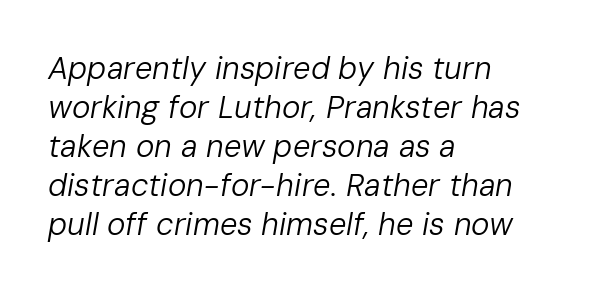
{"italic": "yes", "lean": "right", "slant_degrees": 10, "bold": "no", "weight": "regular", "width": "normal", "stroke_contrast": "low", "x_height": "medium", "monospaced": "no", "underline": "no", "align": "left", "line_spacing": "normal", "line_spacing_ratio": 1.26, "letter_spacing": "normal", "letter_spacing_em": 0.0, "glyph_px": 31}
